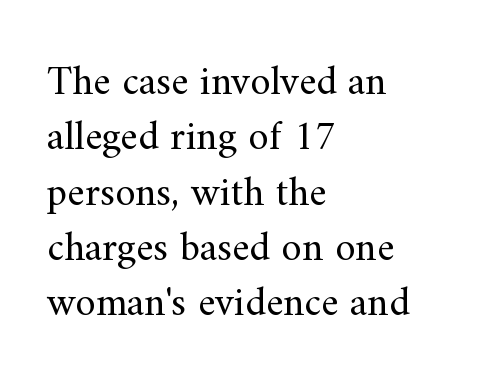
Q: Is the text bold? A: No.
Q: Is the text italic (slanted)? A: No, it is upright.
Q: Is the typeface a serif or a sans-serif typeface? A: Serif.
Q: Is the text underlined? A: No.
Q: How is the paragraph aligned? A: Left-aligned.
Q: Is the spacing between letters normal or unusually wide? A: Normal.
Q: Is the spacing between lines tight, normal or loose? A: Normal.
Q: Width (condensed, normal, or wide)? A: Normal.
Q: Stroke contrast? A: Medium.
Q: x-height? A: Small.
Q: Monospaced? A: No.
